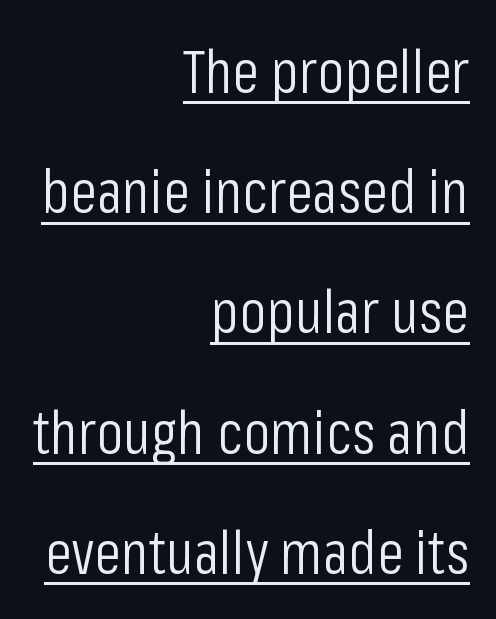
The image shows 61 px light, condensed sans-serif type, upright; set right-aligned, loose line spacing (1.97x), normal letter spacing, underlined; low stroke contrast and a medium x-height.
